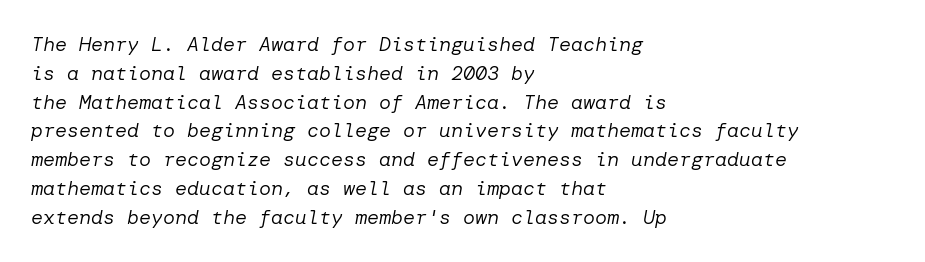
{"italic": "yes", "lean": "right", "slant_degrees": 10, "bold": "no", "underline": "no", "align": "left", "line_spacing": "normal", "line_spacing_ratio": 1.44, "letter_spacing": "normal", "letter_spacing_em": 0.0, "glyph_px": 20}
